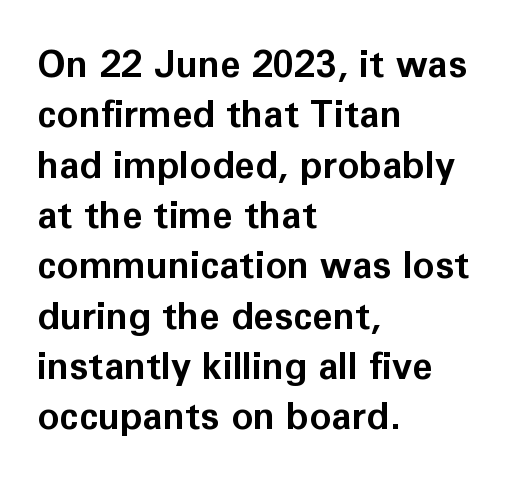
{"serif": "no", "italic": "no", "bold": "yes", "weight": "bold", "width": "normal", "stroke_contrast": "low", "x_height": "medium", "monospaced": "no", "underline": "no", "align": "left", "line_spacing": "normal", "line_spacing_ratio": 1.36, "letter_spacing": "normal", "letter_spacing_em": 0.0, "glyph_px": 37}
